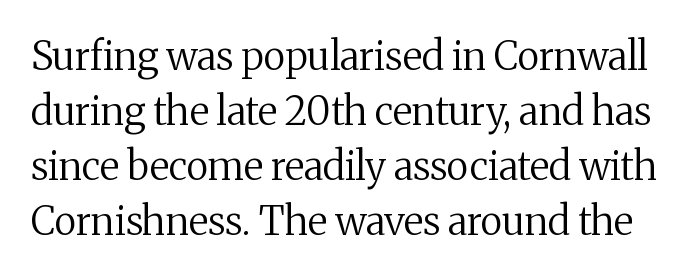
Q: Is the text bold? A: No.
Q: Is the text italic (slanted)? A: No, it is upright.
Q: Is the typeface a serif or a sans-serif typeface? A: Serif.
Q: Is the text underlined? A: No.
Q: Is the spacing between letters normal or unusually wide? A: Normal.
Q: Is the spacing between lines tight, normal or loose? A: Normal.
Q: Width (condensed, normal, or wide)? A: Normal.
Q: Stroke contrast? A: Medium.
Q: x-height? A: Medium.
Q: Monospaced? A: No.
